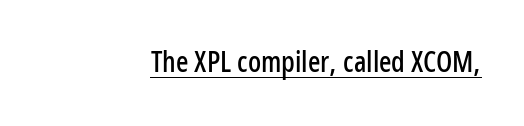
Beneath each row of characters lies a ruled line. Honestly, the letter spacing is just normal — you wouldn't notice it. Letterform terminals end flat and unadorned throughout the passage. The type sits square on the baseline with zero lean. The passage shown is typed in a proportional face where columns would drift.
